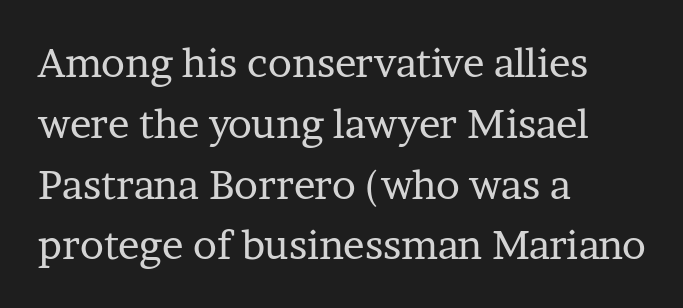
{"serif": "yes", "italic": "no", "bold": "no", "weight": "regular", "width": "normal", "stroke_contrast": "low", "x_height": "medium", "monospaced": "no", "underline": "no", "align": "left", "line_spacing": "normal", "line_spacing_ratio": 1.52, "letter_spacing": "normal", "letter_spacing_em": 0.0, "glyph_px": 40}
